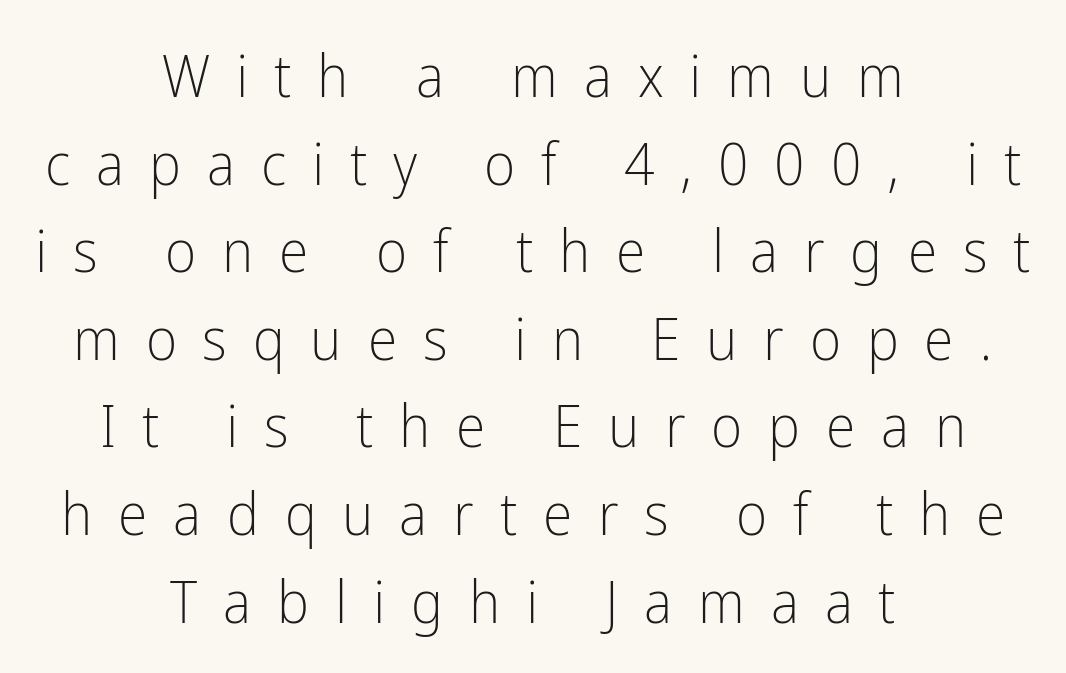
The image shows 60 px light, condensed sans-serif type, upright; set centered, normal line spacing (1.46x), unusually wide letter spacing (+0.43 em), not underlined; low stroke contrast and a medium x-height.
